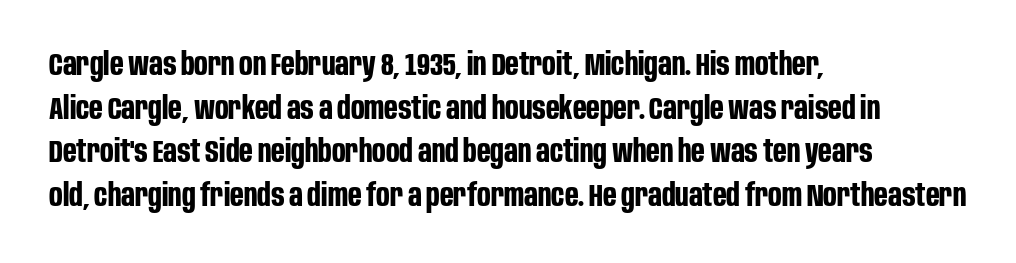
Just letters on the line, the space beneath them empty. Heavy, bold letterforms. Notice how the stems are strictly vertical — no italics here. Teacher's note: observe the even left margin — that is flush-left alignment. The rows are spaced the way most documents space them.
